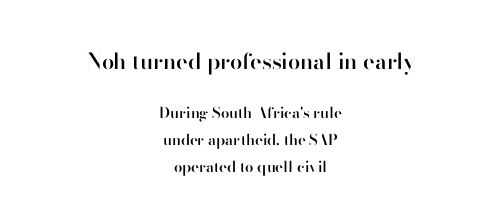
The image shows 22 px text type, upright; set centered, line spacing 1.79x, normal letter spacing, not underlined; the first (top) block is 1.47x larger.
